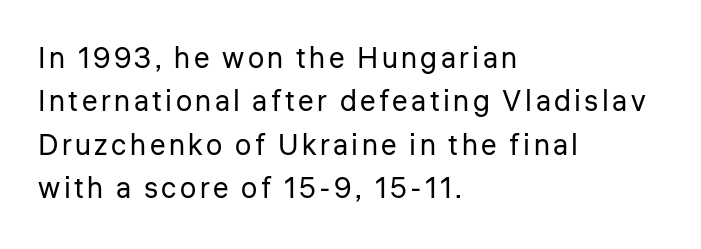
Q: Is the text bold? A: No.
Q: Is the text italic (slanted)? A: No, it is upright.
Q: Is the typeface a serif or a sans-serif typeface? A: Sans-serif.
Q: Is the text underlined? A: No.
Q: How is the paragraph aligned? A: Left-aligned.
Q: Is the spacing between lines tight, normal or loose? A: Normal.
Q: Width (condensed, normal, or wide)? A: Normal.
Q: Stroke contrast? A: Low.
Q: x-height? A: Medium.
Q: Monospaced? A: No.
